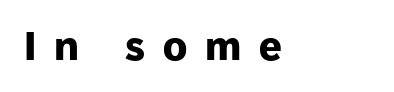
The face used here is rendered with a markedly widened letterfit. Plain, unruled lines of type. Does the lettering tilt? It doesn't — this is upright. The setting favours the left margin, as ordinary paragraphs usually do. You can tell from the bare stems that sans-serif type was used.
